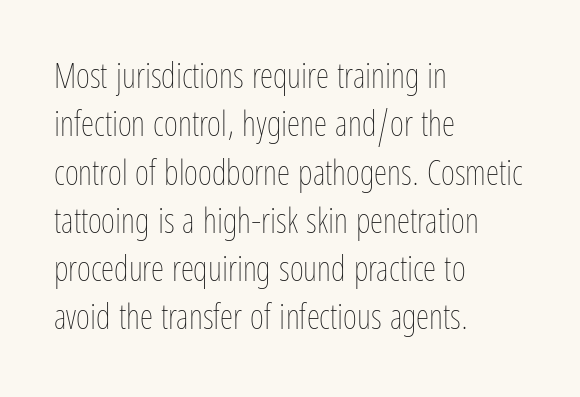
Q: Is the text bold? A: No.
Q: Is the text italic (slanted)? A: No, it is upright.
Q: Is the text underlined? A: No.
Q: How is the paragraph aligned? A: Left-aligned.
Q: Is the spacing between letters normal or unusually wide? A: Normal.
Q: Is the spacing between lines tight, normal or loose? A: Normal.
Q: Width (condensed, normal, or wide)? A: Condensed.
Q: Stroke contrast? A: Low.
Q: x-height? A: Medium.
Q: Monospaced? A: No.
